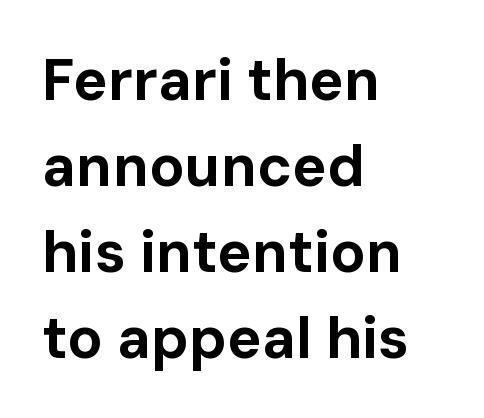
Q: Is the text bold? A: Yes.
Q: Is the text italic (slanted)? A: No, it is upright.
Q: Is the typeface a serif or a sans-serif typeface? A: Sans-serif.
Q: Is the text underlined? A: No.
Q: How is the paragraph aligned? A: Left-aligned.
Q: Is the spacing between letters normal or unusually wide? A: Normal.
Q: Is the spacing between lines tight, normal or loose? A: Normal.
Q: Width (condensed, normal, or wide)? A: Normal.
Q: Stroke contrast? A: Low.
Q: x-height? A: Medium.
Q: Monospaced? A: No.
